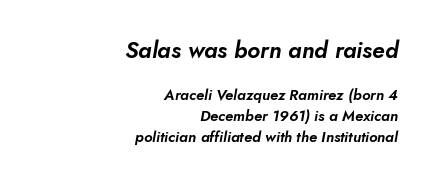
{"italic": "yes", "lean": "right", "slant_degrees": 10, "underline": "no", "align": "right", "line_spacing": "normal", "line_spacing_ratio": 1.39, "letter_spacing": "normal", "letter_spacing_em": 0.0, "larger_block": "first", "size_ratio": 1.53, "glyph_px": 23}
